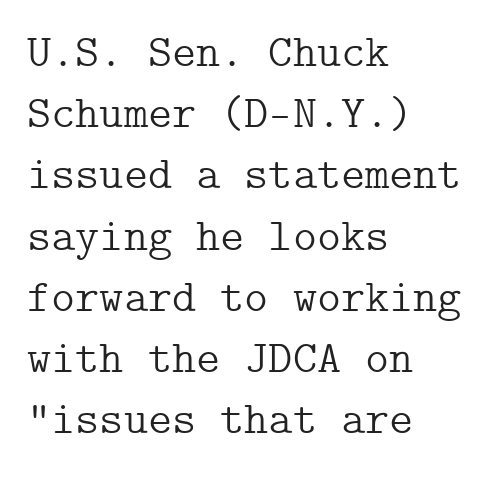
{"serif": "yes", "italic": "no", "bold": "no", "weight": "light", "width": "normal", "stroke_contrast": "low", "x_height": "medium", "underline": "no", "align": "left", "line_spacing": "normal", "line_spacing_ratio": 1.33, "letter_spacing": "normal", "letter_spacing_em": 0.0, "glyph_px": 46}
